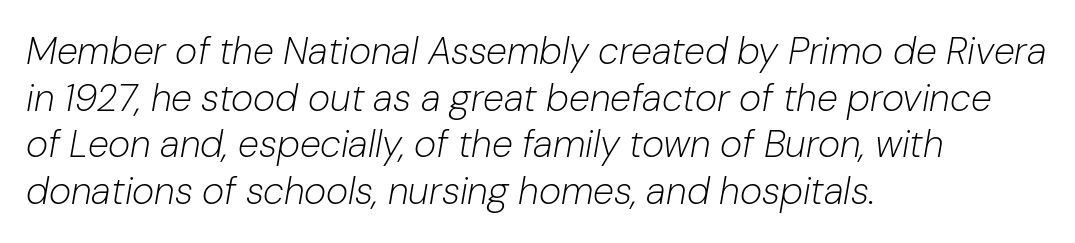
{"italic": "yes", "lean": "right", "slant_degrees": 10, "bold": "no", "weight": "light", "width": "normal", "stroke_contrast": "low", "x_height": "medium", "monospaced": "no", "underline": "no", "align": "left", "line_spacing_ratio": 1.23, "letter_spacing": "normal", "letter_spacing_em": 0.0, "glyph_px": 38}
